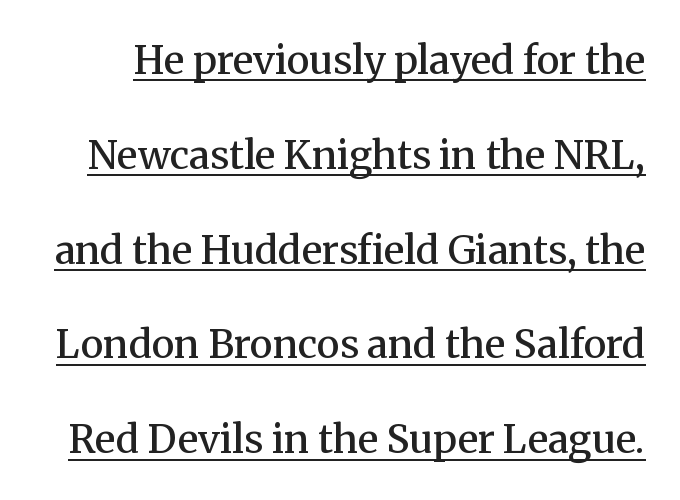
Strokes here are thickened, but only to semibold level. The passage shown stacks its lines with a broad gap. Here the glyphs are tracked normally, forming tight word shapes. Do the characters align in a grid? No, the font is proportional. Caption: lettering with a line underneath.
